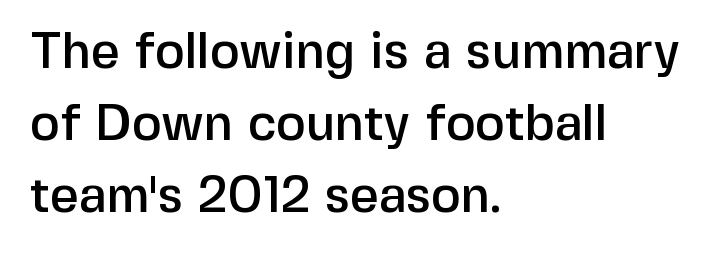
Grotesque or geometric, the face here clearly has no serifs. The zone under the glyphs is completely vacant. What's the leading like? Ordinary, nothing unusual. Each line starts at the same left margin while the right side varies. If you drew a line through each stem, it would be perfectly vertical. Think of a printed novel: that variable character pitch is what you see here.
